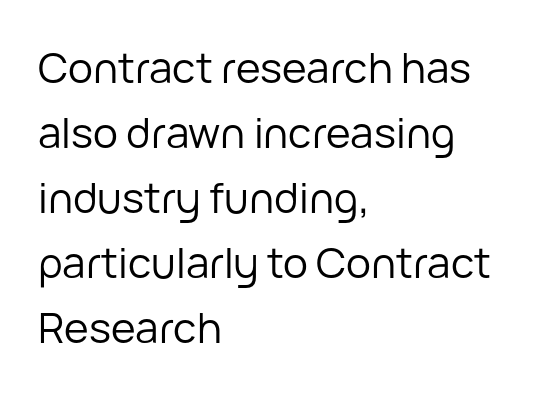
Q: Is the text bold? A: No.
Q: Is the text italic (slanted)? A: No, it is upright.
Q: Is the typeface a serif or a sans-serif typeface? A: Sans-serif.
Q: Is the text underlined? A: No.
Q: How is the paragraph aligned? A: Left-aligned.
Q: Is the spacing between letters normal or unusually wide? A: Normal.
Q: Is the spacing between lines tight, normal or loose? A: Normal.
Q: Width (condensed, normal, or wide)? A: Normal.
Q: Stroke contrast? A: Low.
Q: x-height? A: Medium.
Q: Monospaced? A: No.
